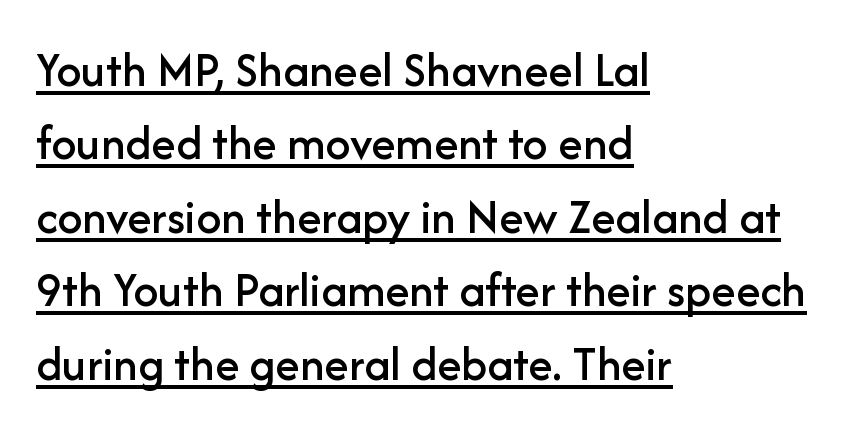
The image shows 50 px sans-serif type, upright; set left-aligned, normal line spacing (1.47x), normal letter spacing, underlined; low stroke contrast and a medium x-height.
